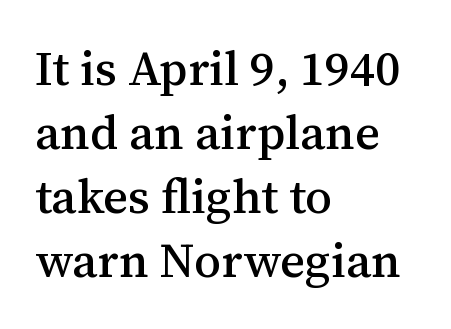
Posture: upright roman. A clean baseline with only descenders dipping below it. What's the leading like? Ordinary, nothing unusual. Compared with typical body copy, the letter spacing here is the same.
